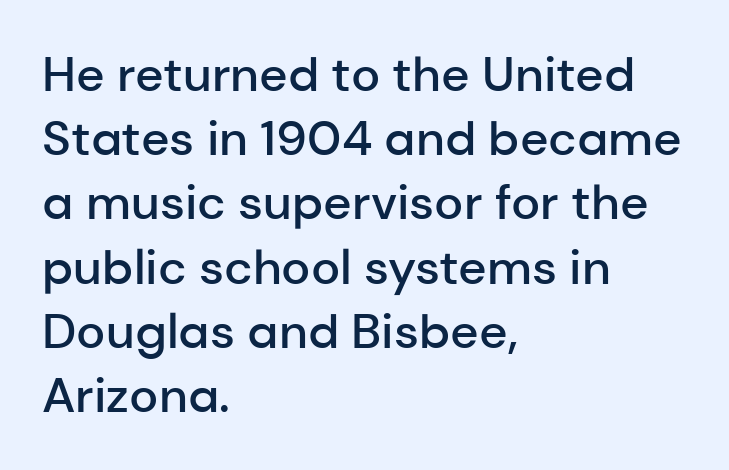
Q: Is the text bold? A: Semi-bold.
Q: Is the text italic (slanted)? A: No, it is upright.
Q: Is the typeface a serif or a sans-serif typeface? A: Sans-serif.
Q: Is the text underlined? A: No.
Q: How is the paragraph aligned? A: Left-aligned.
Q: Is the spacing between letters normal or unusually wide? A: Normal.
Q: Is the spacing between lines tight, normal or loose? A: Normal.
Q: Width (condensed, normal, or wide)? A: Normal.
Q: Stroke contrast? A: Low.
Q: x-height? A: Medium.
Q: Monospaced? A: No.
